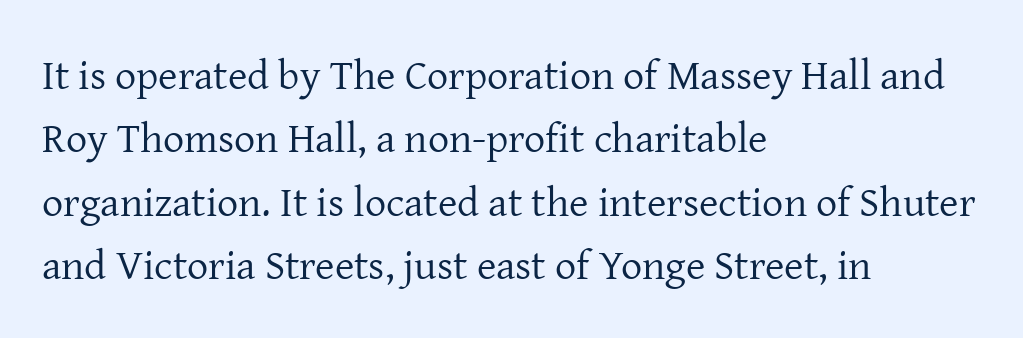
The image shows 42 px regular-weight serif type, upright; set left-aligned, normal line spacing (1.51x), normal letter spacing, not underlined; low stroke contrast and a medium x-height.
